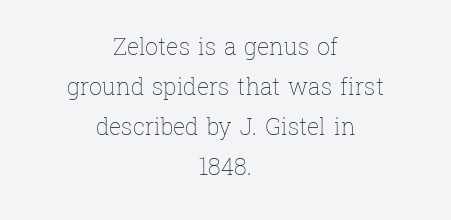
The image shows 23 px text type, upright; set centered, line spacing 1.74x, normal letter spacing, not underlined.
